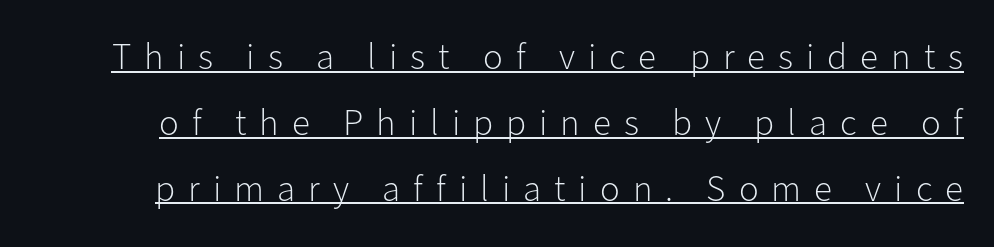
The image shows 37 px light sans-serif type, upright; set line spacing 1.78x, unusually wide letter spacing (+0.35 em), underlined; low stroke contrast and a medium x-height.
